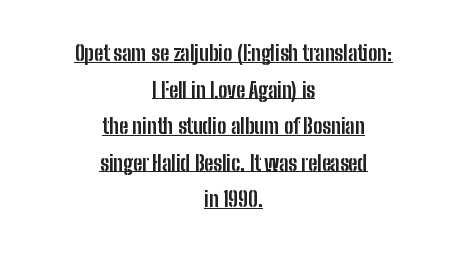
Q: Is the text bold? A: Yes.
Q: Is the text italic (slanted)? A: No, it is upright.
Q: Is the text underlined? A: Yes.
Q: How is the paragraph aligned? A: Centered.
Q: Is the spacing between letters normal or unusually wide? A: Normal.
